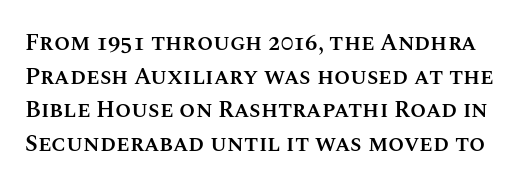
Q: Is the text bold? A: Semi-bold.
Q: Is the text italic (slanted)? A: No, it is upright.
Q: Is the text underlined? A: No.
Q: Is the spacing between letters normal or unusually wide? A: Normal.
Q: Is the spacing between lines tight, normal or loose? A: Normal.
